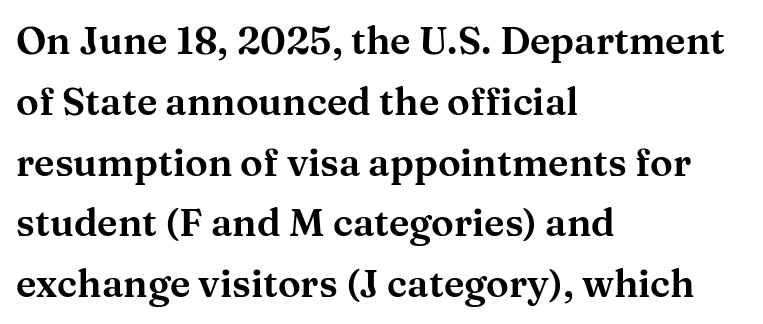
The designer went with a serif here, giving each stem small feet. If you measured baseline to baseline, you'd find a middling distance. The horizontal fit of the characters is conventional and even. Posture: upright roman. This sample has the flowing, uneven cadence of proportional lettering. Nobody drew a line under any word here.
